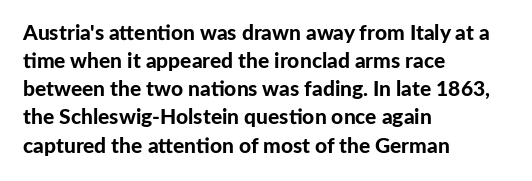
Anything drawn beneath the words? Only blank space. Evenly set lines give the paragraph a standard silhouette. In CSS terms this would be text-align: left. The font's upright variant was chosen for this text. Strokes here are thick enough to call this a true bold.
